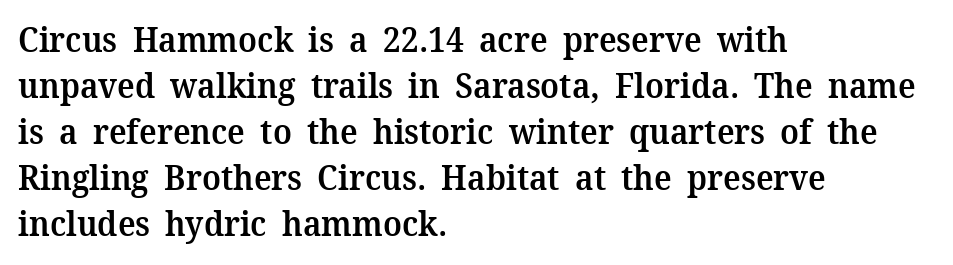
Which margin do the lines hug? The left one — the right edge is uneven. The string is rendered with underlining switched off. The face used here is rendered with its standard letterfit. The rendering uses a moderate line-height, typical for paragraphs. Font category for this specimen: serif. Spacing verdict: proportional, widths tailored to each character.
